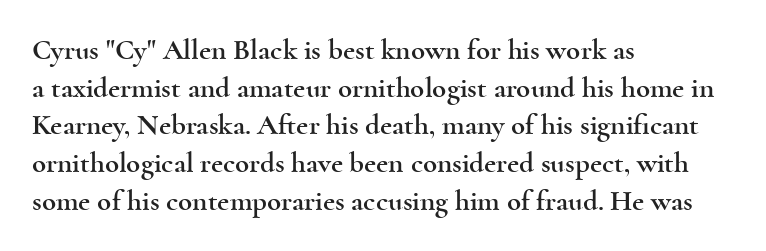
The image shows 29 px wide serif type, upright; set left-aligned, normal line spacing (1.3x), normal letter spacing, not underlined; a small x-height.
